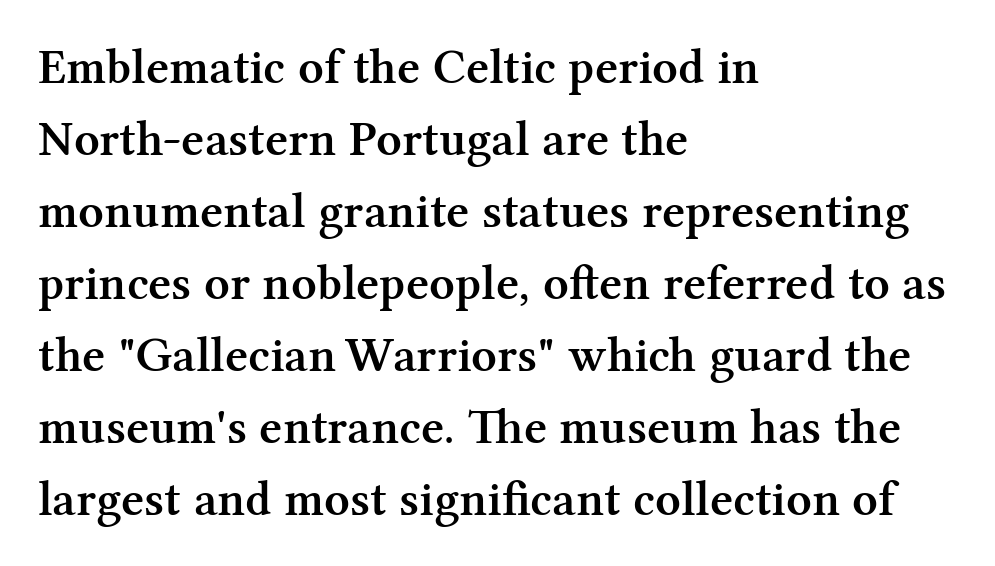
{"serif": "yes", "italic": "no", "bold": "semi", "weight": "semibold", "width": "normal", "stroke_contrast": "medium", "x_height": "medium", "monospaced": "no", "underline": "no", "align": "left", "line_spacing": "normal", "line_spacing_ratio": 1.44, "letter_spacing": "normal", "letter_spacing_em": 0.0, "glyph_px": 50}
